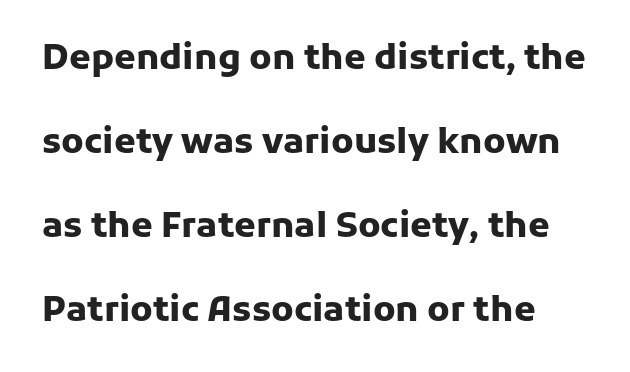
{"serif": "no", "italic": "no", "bold": "yes", "weight": "heavy", "width": "normal", "stroke_contrast": "low", "x_height": "medium", "monospaced": "no", "underline": "no", "line_spacing": "loose", "line_spacing_ratio": 2.4, "letter_spacing": "normal", "letter_spacing_em": 0.0, "glyph_px": 35}
